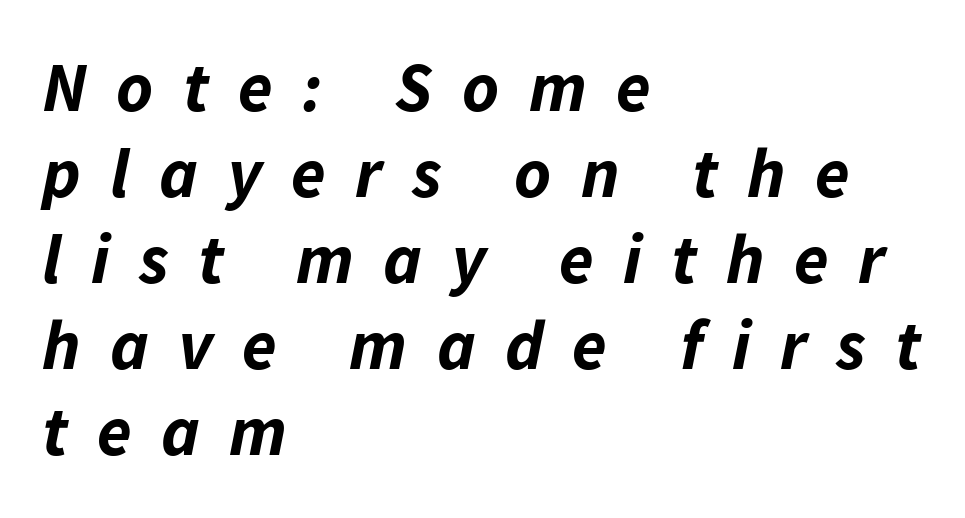
The strip under each line holds only bare page. Each letter keeps its own natural width here, so spacing adapts to shape. Honestly, the letter spacing is so wide it's the main thing you notice. There's an unmistakable incline to the writing here.
